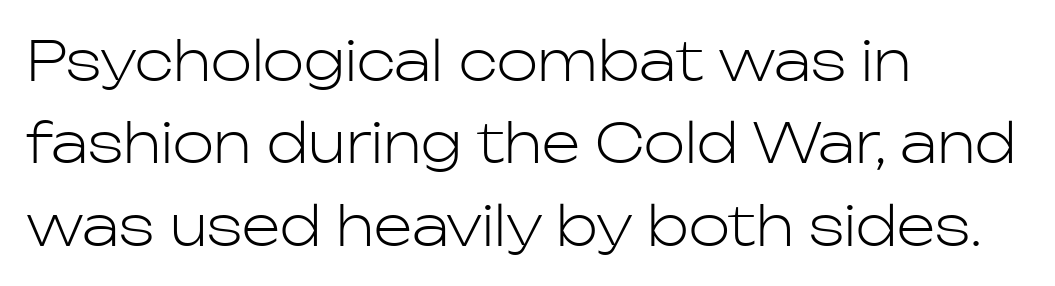
{"serif": "no", "italic": "no", "bold": "no", "weight": "light", "width": "normal", "stroke_contrast": "low", "x_height": "medium", "monospaced": "no", "underline": "no", "align": "left", "line_spacing": "normal", "line_spacing_ratio": 1.5, "letter_spacing": "normal", "letter_spacing_em": 0.0, "glyph_px": 55}
